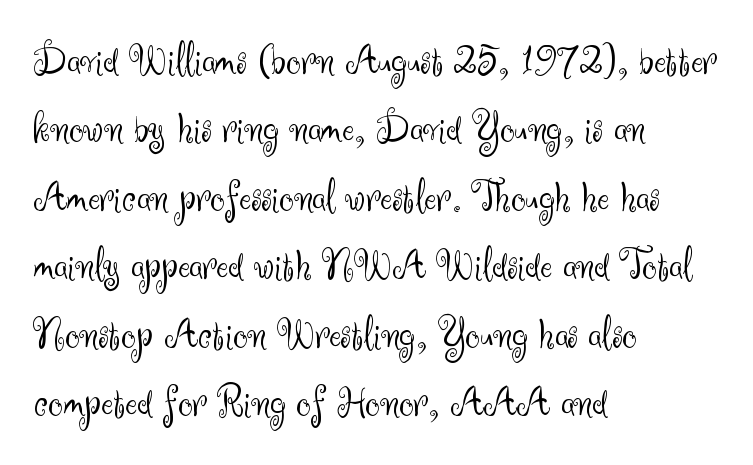
To sum up the face: it is a sans, with no serifs. Short note: letters normally spaced. Varying glyph widths throughout — classic text-font behaviour. Regarding leading, the lines here are spaced in the standard way. Italic: no, the glyphs are upright roman. Stems and bowls with no extra thickness — not bold.
